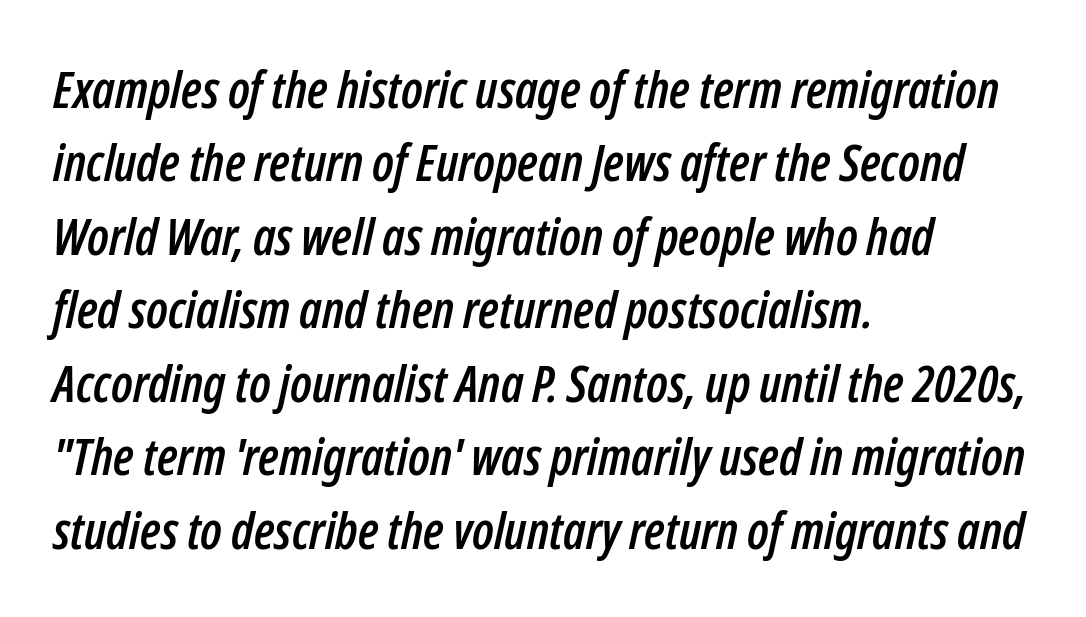
Q: Is the text italic (slanted)? A: Yes, it leans right by about 12 degrees.
Q: Is the text underlined? A: No.
Q: How is the paragraph aligned? A: Left-aligned.
Q: Is the spacing between letters normal or unusually wide? A: Normal.
Q: Is the spacing between lines tight, normal or loose? A: Normal.
Q: Width (condensed, normal, or wide)? A: Condensed.
Q: Stroke contrast? A: Low.
Q: x-height? A: Medium.
Q: Monospaced? A: No.
